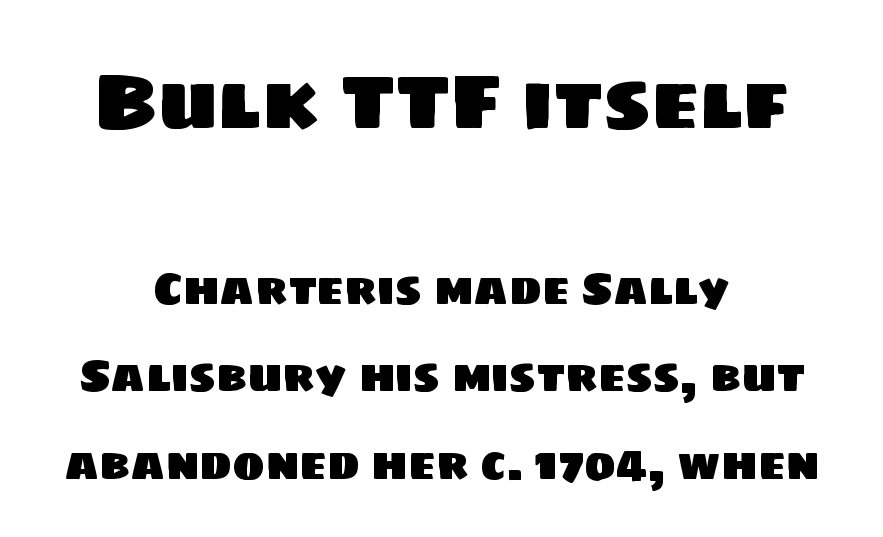
Centered paragraph, ragged on both sides. A typesetter would call this proportional, since set widths differ per character. What stands out about the letter spacing? Nothing — it is the standard amount. Each new line begins a long way beneath the previous one.
